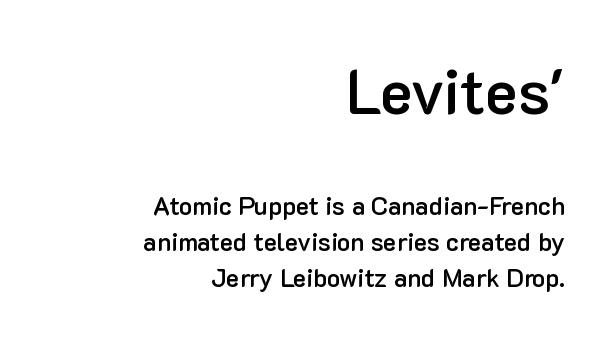
The image shows 62 px semibold sans-serif type, upright; set right-aligned, normal line spacing (1.44x), normal letter spacing, not underlined; the first (top) block is 2.48x larger; low stroke contrast and a medium x-height.
